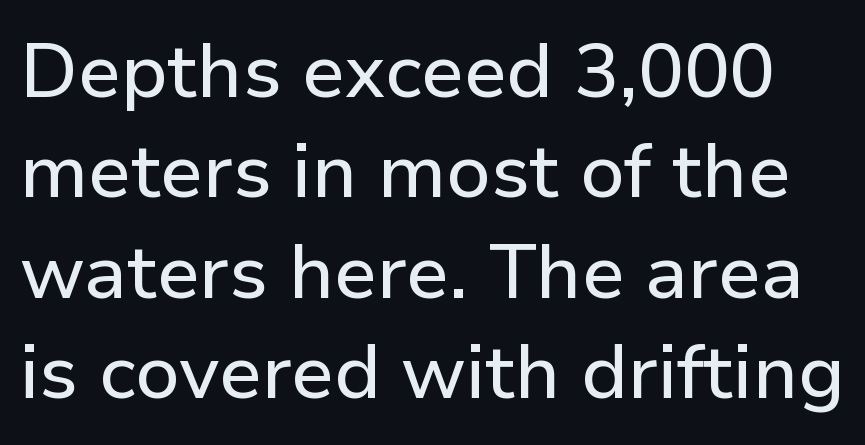
Q: Is the text italic (slanted)? A: No, it is upright.
Q: Is the typeface a serif or a sans-serif typeface? A: Sans-serif.
Q: Is the text underlined? A: No.
Q: Is the spacing between letters normal or unusually wide? A: Normal.
Q: Is the spacing between lines tight, normal or loose? A: Normal.
Q: Width (condensed, normal, or wide)? A: Normal.
Q: Stroke contrast? A: Low.
Q: x-height? A: Medium.
Q: Monospaced? A: No.
